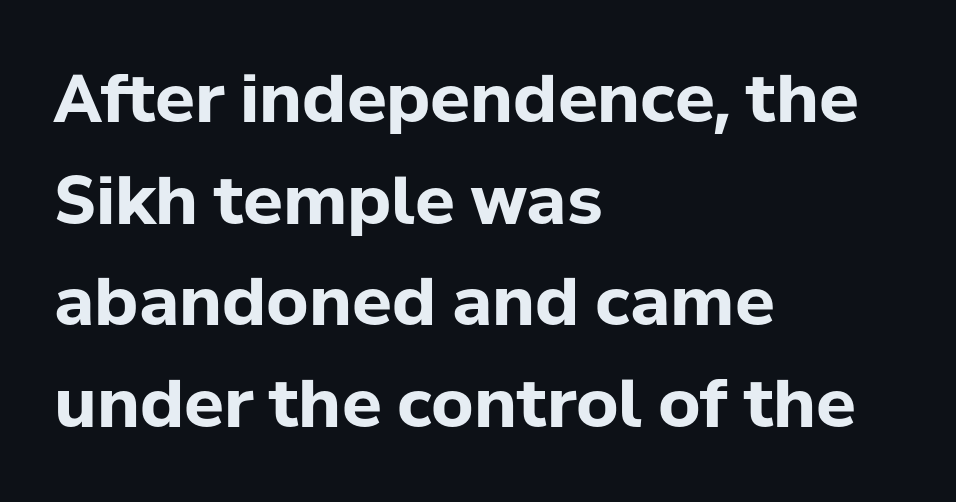
{"serif": "no", "italic": "no", "bold": "yes", "weight": "bold", "width": "normal", "stroke_contrast": "low", "x_height": "medium", "monospaced": "no", "underline": "no", "align": "left", "line_spacing": "normal", "line_spacing_ratio": 1.54, "letter_spacing": "normal", "letter_spacing_em": 0.0, "glyph_px": 66}
